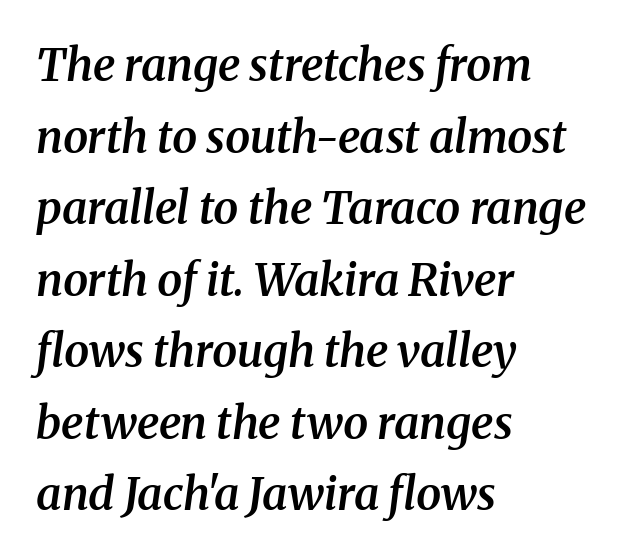
The image shows 45 px semibold serif type, italic (leaning right); set left-aligned, normal line spacing (1.59x), normal letter spacing, not underlined; medium stroke contrast and a medium x-height.
